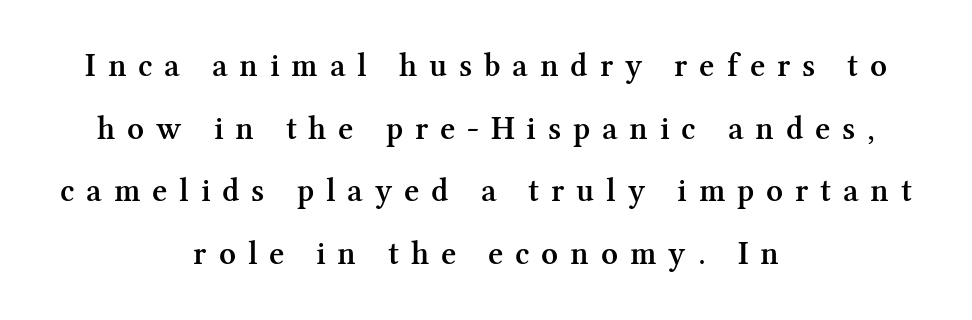
Q: Is the text bold? A: Semi-bold.
Q: Is the text italic (slanted)? A: No, it is upright.
Q: Is the typeface a serif or a sans-serif typeface? A: Serif.
Q: Is the text underlined? A: No.
Q: How is the paragraph aligned? A: Centered.
Q: Is the spacing between letters normal or unusually wide? A: Unusually wide.
Q: Is the spacing between lines tight, normal or loose? A: Loose.
Q: Width (condensed, normal, or wide)? A: Normal.
Q: Stroke contrast? A: Medium.
Q: x-height? A: Medium.
Q: Monospaced? A: No.
